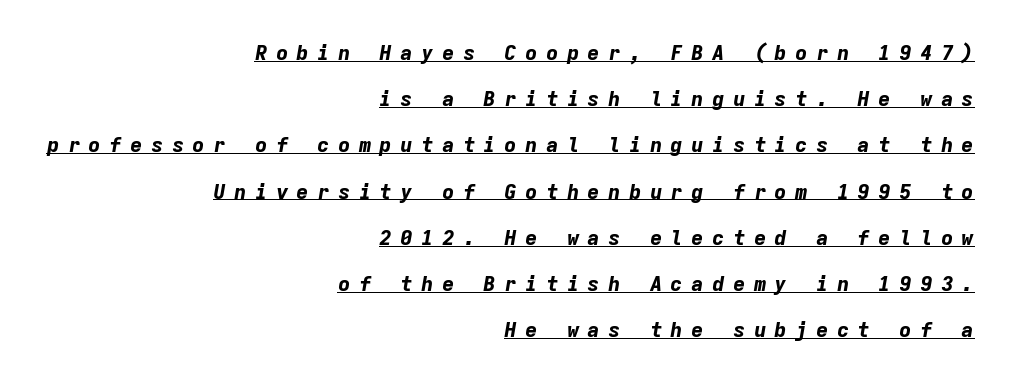
Q: Is the text bold? A: Yes.
Q: Is the text italic (slanted)? A: Yes, it leans right by about 9 degrees.
Q: Is the text underlined? A: Yes.
Q: How is the paragraph aligned? A: Right-aligned.
Q: Is the spacing between letters normal or unusually wide? A: Unusually wide.
Q: Is the spacing between lines tight, normal or loose? A: Loose.
